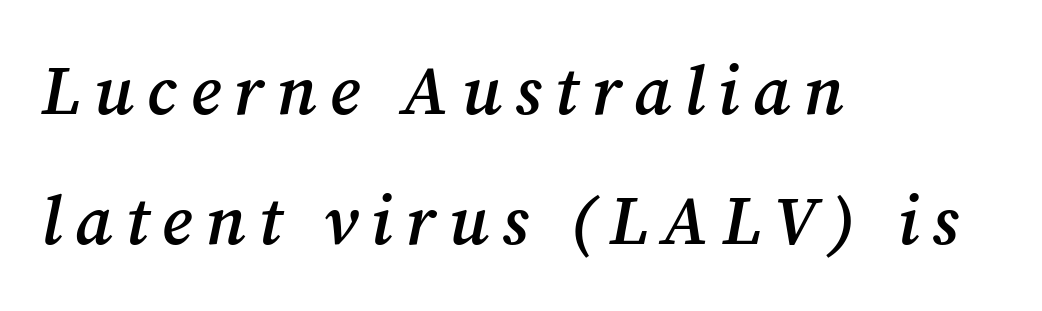
Q: Is the text bold? A: Semi-bold.
Q: Is the text italic (slanted)? A: Yes, it leans right by about 12 degrees.
Q: Is the typeface a serif or a sans-serif typeface? A: Serif.
Q: Is the text underlined? A: No.
Q: How is the paragraph aligned? A: Left-aligned.
Q: Width (condensed, normal, or wide)? A: Normal.
Q: Stroke contrast? A: Medium.
Q: x-height? A: Medium.
Q: Monospaced? A: No.
